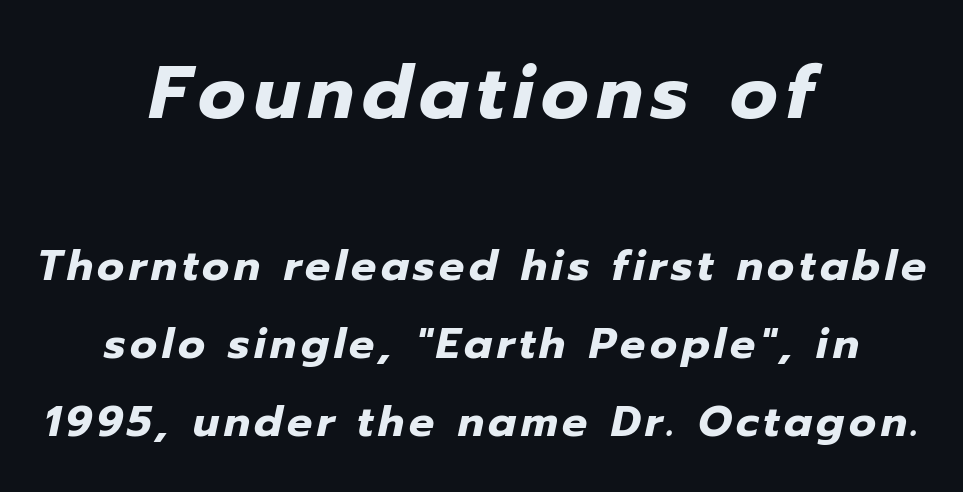
{"italic": "yes", "lean": "right", "slant_degrees": 12, "bold": "yes", "weight": "heavy", "width": "normal", "stroke_contrast": "low", "x_height": "medium", "monospaced": "no", "underline": "no", "align": "center", "line_spacing_ratio": 1.86, "larger_block": "first", "size_ratio": 1.76, "glyph_px": 74}
